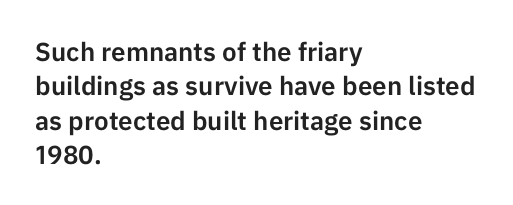
Here the glyphs are tracked normally, forming tight word shapes. Notice how the passage keeps a crisp vertical edge on the left only. A normal amount of white space separates one row of letters from the next. The string is rendered with underlining switched off.
